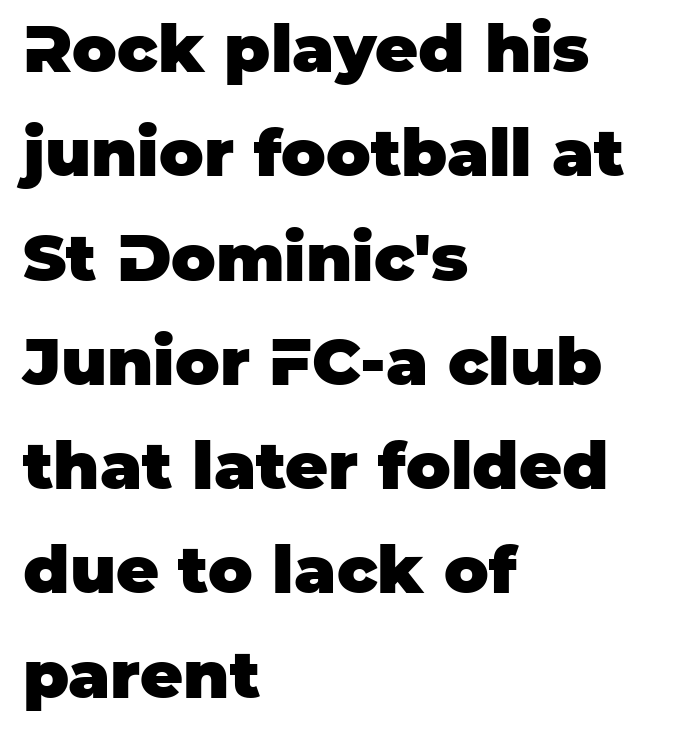
{"serif": "no", "italic": "no", "bold": "yes", "weight": "heavy", "width": "normal", "stroke_contrast": "low", "x_height": "large", "monospaced": "no", "underline": "no", "align": "left", "line_spacing": "normal", "line_spacing_ratio": 1.58, "letter_spacing": "normal", "letter_spacing_em": 0.0, "glyph_px": 66}
